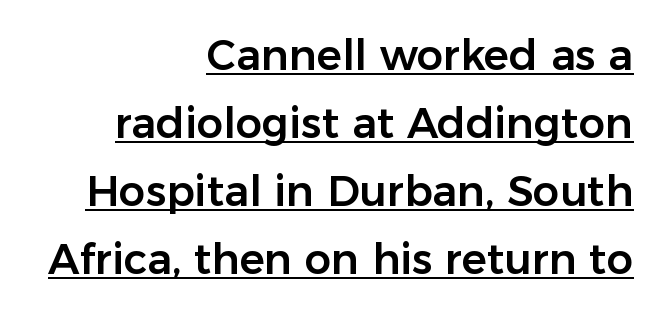
{"serif": "no", "italic": "no", "width": "normal", "stroke_contrast": "low", "x_height": "medium", "monospaced": "no", "underline": "yes", "align": "right", "line_spacing": "normal", "line_spacing_ratio": 1.62, "letter_spacing": "normal", "letter_spacing_em": 0.0, "glyph_px": 42}
